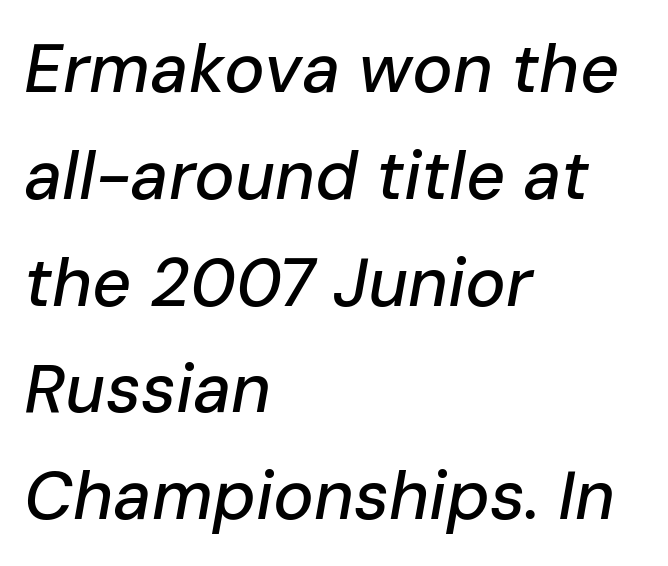
{"italic": "yes", "lean": "right", "slant_degrees": 10, "width": "normal", "stroke_contrast": "low", "x_height": "medium", "monospaced": "no", "underline": "no", "align": "left", "line_spacing": "normal", "line_spacing_ratio": 1.57, "letter_spacing": "normal", "letter_spacing_em": 0.0, "glyph_px": 68}
